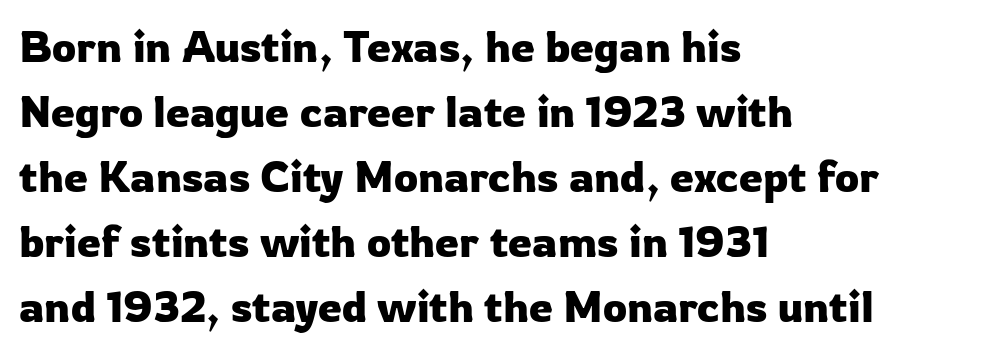
The image shows 43 px sans-serif type, upright; set left-aligned, normal line spacing (1.51x), normal letter spacing, not underlined; low stroke contrast and a medium x-height.
